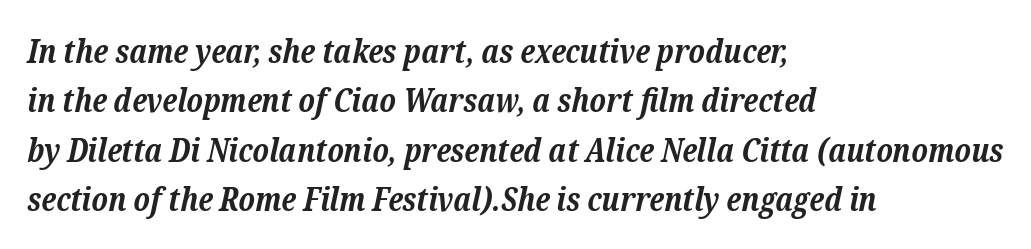
{"serif": "yes", "italic": "yes", "lean": "right", "slant_degrees": 12, "bold": "yes", "weight": "bold", "width": "normal", "stroke_contrast": "low", "x_height": "medium", "monospaced": "no", "underline": "no", "align": "left", "line_spacing": "normal", "line_spacing_ratio": 1.5, "letter_spacing": "normal", "letter_spacing_em": 0.0, "glyph_px": 33}
